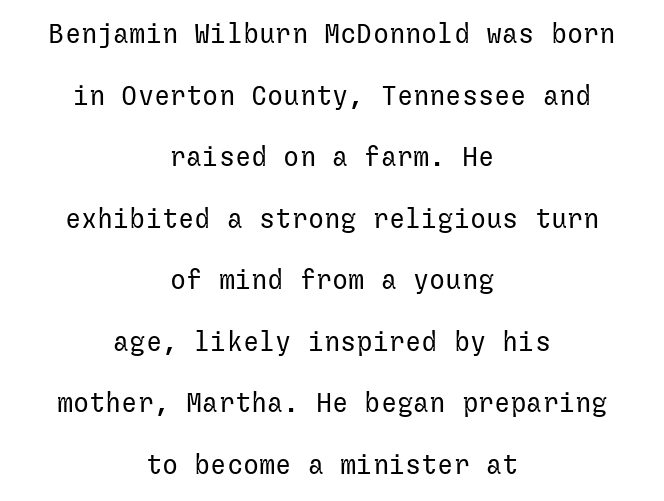
Q: Is the text bold? A: No.
Q: Is the text italic (slanted)? A: No, it is upright.
Q: Is the text underlined? A: No.
Q: How is the paragraph aligned? A: Centered.
Q: Is the spacing between letters normal or unusually wide? A: Normal.
Q: Is the spacing between lines tight, normal or loose? A: Loose.
